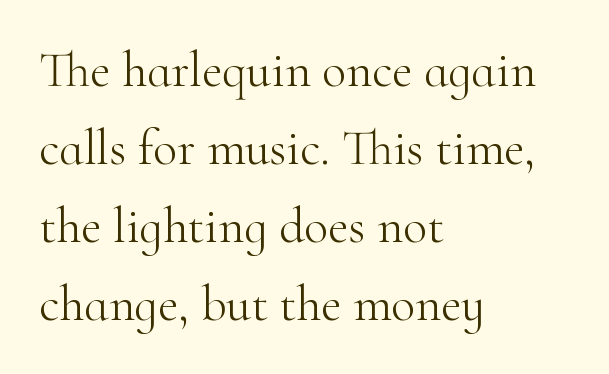
A clean baseline with only descenders dipping below it. The line-height multiplier appears to be the usual default. Ascenders rise straight up at ninety degrees. Visually the block forms a straight wall on the left and a jagged coastline on the right. Classification — serif. The face used here is proportionally spaced, like ordinary book or web type.
